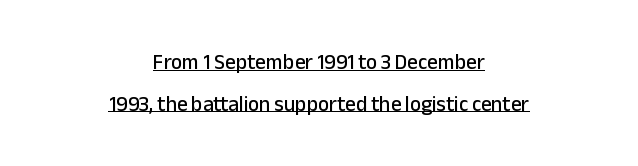
Caption: standard tracking, unaltered. The lines are quadded center. If you drew a line through each stem, it would be perfectly vertical. The block of text is sparse from top to bottom, with ample space between rows.
